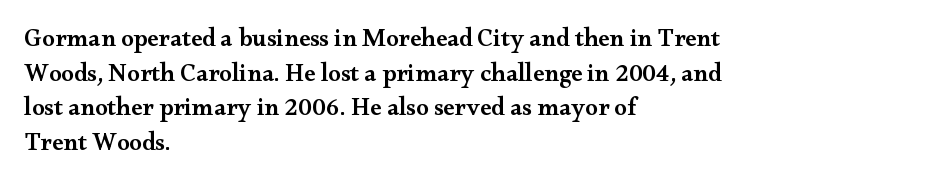
{"italic": "no", "bold": "semi", "underline": "no", "align": "left", "line_spacing": "normal", "line_spacing_ratio": 1.39, "letter_spacing": "normal", "letter_spacing_em": 0.0, "glyph_px": 25}
